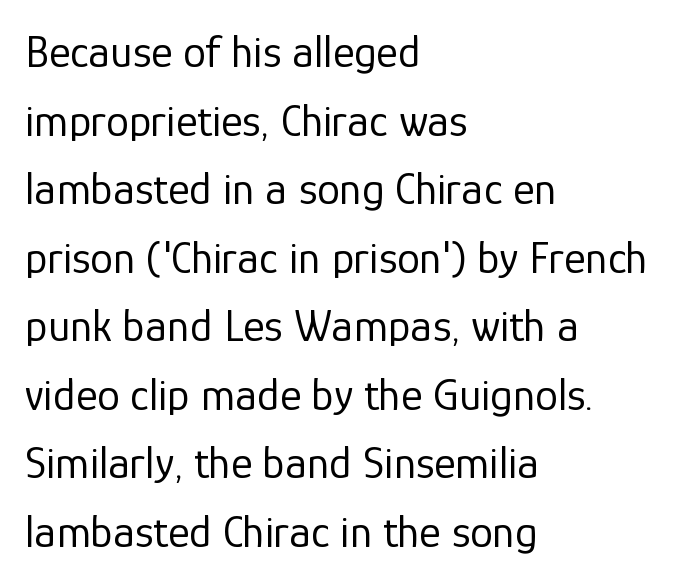
Q: Is the text bold? A: No.
Q: Is the text italic (slanted)? A: No, it is upright.
Q: Is the typeface a serif or a sans-serif typeface? A: Sans-serif.
Q: Is the text underlined? A: No.
Q: How is the paragraph aligned? A: Left-aligned.
Q: Is the spacing between letters normal or unusually wide? A: Normal.
Q: Is the spacing between lines tight, normal or loose? A: Normal.
Q: Width (condensed, normal, or wide)? A: Normal.
Q: Stroke contrast? A: Low.
Q: x-height? A: Medium.
Q: Monospaced? A: No.
